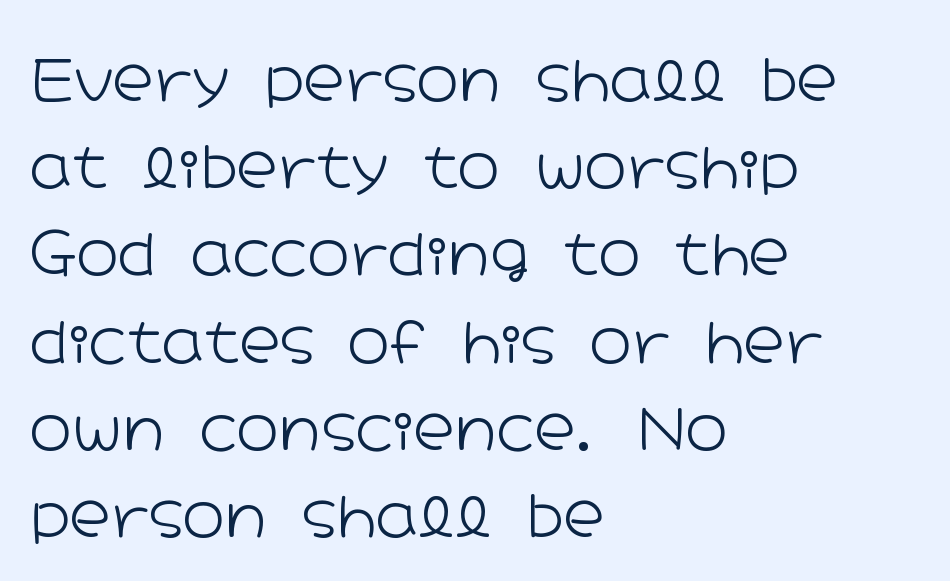
These lines are set flush left with a ragged right edge. Anything drawn beneath the words? Only blank space. The axis of the letterforms is exactly vertical. The line texture is even and compact thanks to regular tracking. Note the varied advance widths — an 'i' is clearly narrower than an 'm'. Unlike a traditional serif, this face leaves its strokes unadorned.
